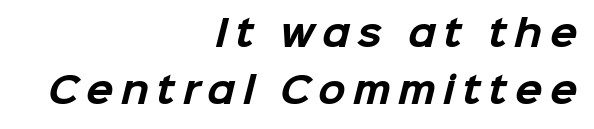
{"serif": "no", "bold": "yes", "weight": "bold", "width": "normal", "stroke_contrast": "low", "x_height": "medium", "monospaced": "no", "underline": "no", "align": "right", "line_spacing": "normal", "line_spacing_ratio": 1.59, "letter_spacing": "wide", "letter_spacing_em": 0.2, "glyph_px": 36}
